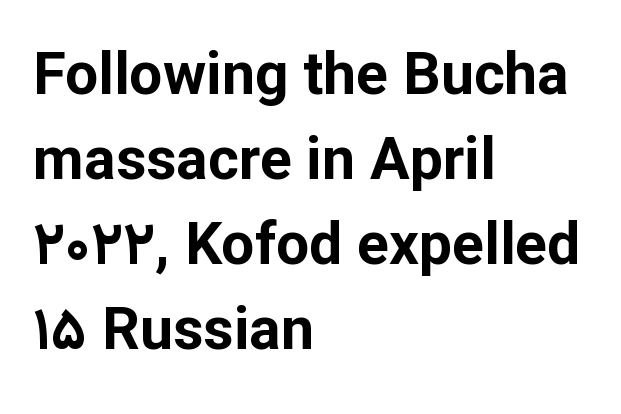
Q: Is the text bold? A: Yes.
Q: Is the text italic (slanted)? A: No, it is upright.
Q: Is the typeface a serif or a sans-serif typeface? A: Sans-serif.
Q: Is the text underlined? A: No.
Q: How is the paragraph aligned? A: Left-aligned.
Q: Is the spacing between letters normal or unusually wide? A: Normal.
Q: Is the spacing between lines tight, normal or loose? A: Normal.
Q: Width (condensed, normal, or wide)? A: Normal.
Q: Stroke contrast? A: Low.
Q: x-height? A: Medium.
Q: Monospaced? A: No.
